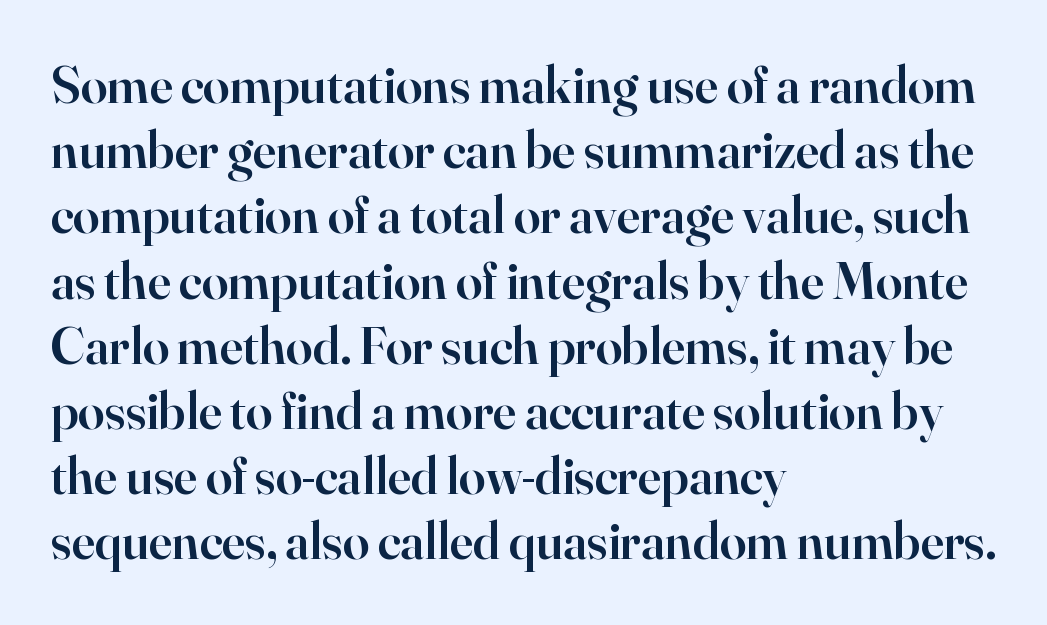
Q: Is the text bold? A: Semi-bold.
Q: Is the text italic (slanted)? A: No, it is upright.
Q: Is the typeface a serif or a sans-serif typeface? A: Serif.
Q: Is the text underlined? A: No.
Q: How is the paragraph aligned? A: Left-aligned.
Q: Is the spacing between letters normal or unusually wide? A: Normal.
Q: Width (condensed, normal, or wide)? A: Normal.
Q: Stroke contrast? A: High.
Q: x-height? A: Small.
Q: Monospaced? A: No.
